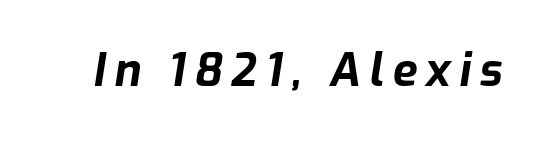
Q: Is the text bold? A: Yes.
Q: Is the text italic (slanted)? A: Yes, it leans right by about 9 degrees.
Q: Is the text underlined? A: No.
Q: Width (condensed, normal, or wide)? A: Normal.
Q: Stroke contrast? A: Low.
Q: x-height? A: Medium.
Q: Monospaced? A: No.
